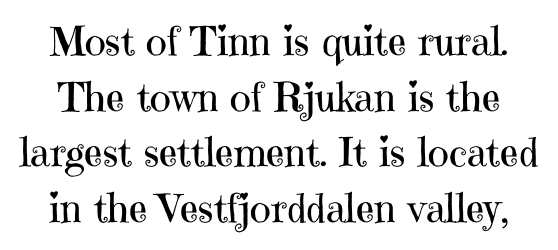
The line texture is even and compact thanks to regular tracking. Descender tails drop into unmarked territory. A roman cut, with each character standing at attention. The font is comparable to plain body text, perhaps lighter.
